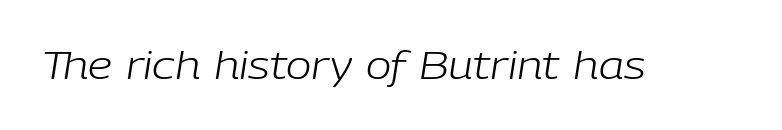
Has an underline been added? It has not. The axis of the letterforms is tilted away from vertical. Nothing unusual about the tracking: characters are spaced as the font intends. The strokes are not fattened; the text isn't bold. The rendering uses natural spacing where letterforms have individual widths.
